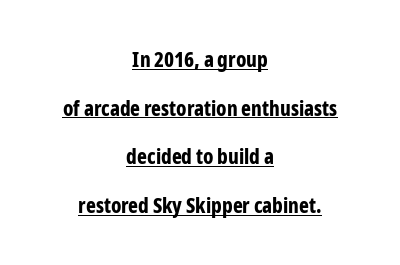
{"italic": "no", "bold": "yes", "underline": "yes", "align": "center", "line_spacing": "loose", "line_spacing_ratio": 2.32, "letter_spacing": "normal", "letter_spacing_em": 0.0, "glyph_px": 21}
